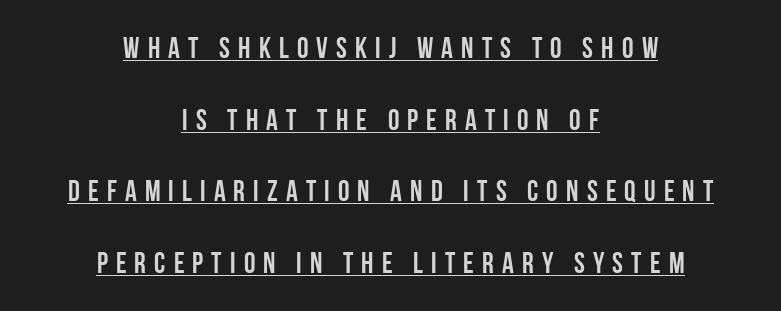
{"serif": "no", "italic": "no", "bold": "yes", "weight": "semibold", "width": "condensed", "stroke_contrast": "low", "x_height": "large", "monospaced": "no", "underline": "yes", "align": "center", "line_spacing": "loose", "line_spacing_ratio": 2.47, "letter_spacing": "wide", "letter_spacing_em": 0.28, "glyph_px": 29}
